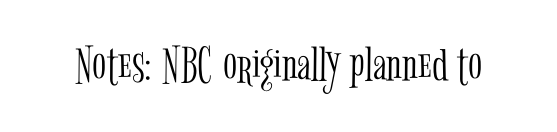
{"serif": "yes", "italic": "no", "bold": "no", "weight": "light", "width": "condensed", "stroke_contrast": "low", "x_height": "medium", "monospaced": "no", "underline": "no", "letter_spacing": "normal", "letter_spacing_em": 0.0, "glyph_px": 52}
